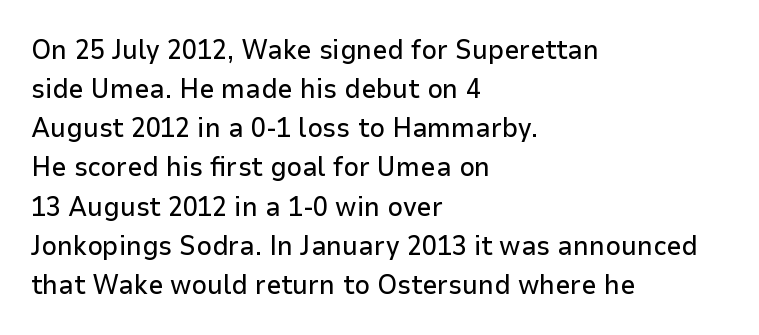
{"italic": "no", "underline": "no", "align": "left", "line_spacing": "normal", "line_spacing_ratio": 1.45, "letter_spacing": "normal", "letter_spacing_em": 0.0, "glyph_px": 27}
